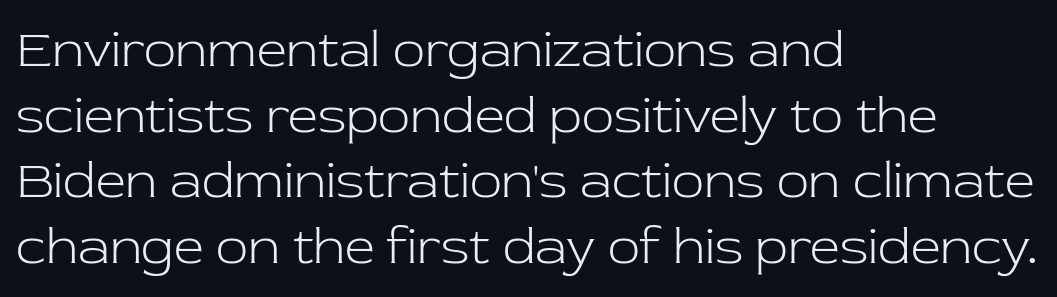
Is the stroke heavy? The answer is a plain regular-or-lighter. Glance below the letters and you will spot only blank space. Quick note: not italic, upright. Default kerning and tracking; the words read as compact shapes. The letters advance in unequal steps, a hallmark of proportional type.
